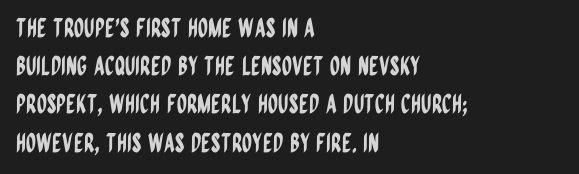
Q: Is the text italic (slanted)? A: No, it is upright.
Q: Is the text underlined? A: No.
Q: How is the paragraph aligned? A: Left-aligned.
Q: Is the spacing between letters normal or unusually wide? A: Normal.
Q: Is the spacing between lines tight, normal or loose? A: Normal.
